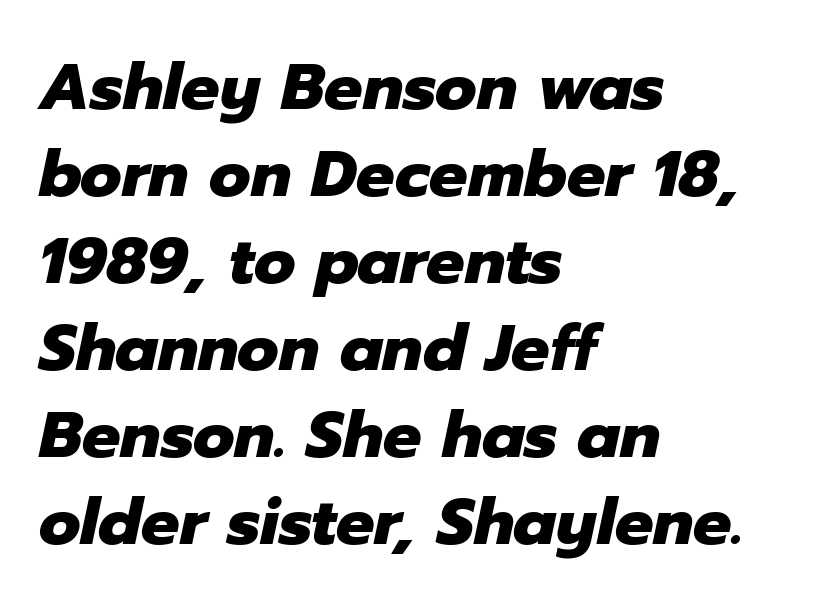
Does extra space separate the letters? No, they use regular spacing. Evenly set lines give the paragraph a standard silhouette. Compared with a centered layout, this one pins lines to the left instead. The area under the type is left untouched. The text carries the slant typical of an italic or oblique font. Think of a printed novel: that variable character pitch is what you see here.
